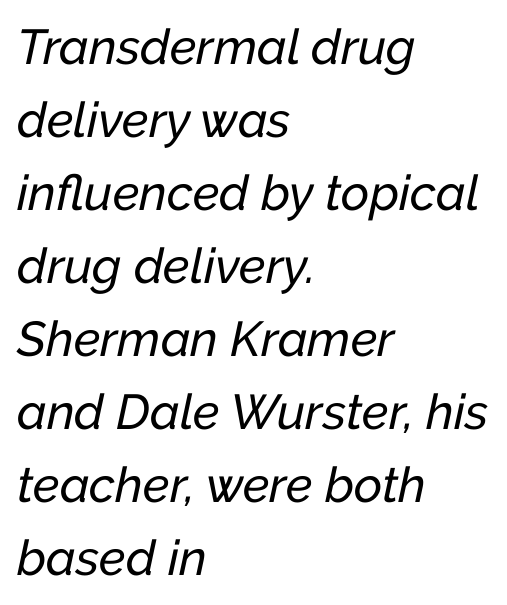
Quick note: interline space is typical. You could not count columns in this text — the font is proportionally spaced. Yep, that's italic — everything's leaning. This sample uses plain, unmodified letter spacing. Words float on clear page, feet unadorned.
